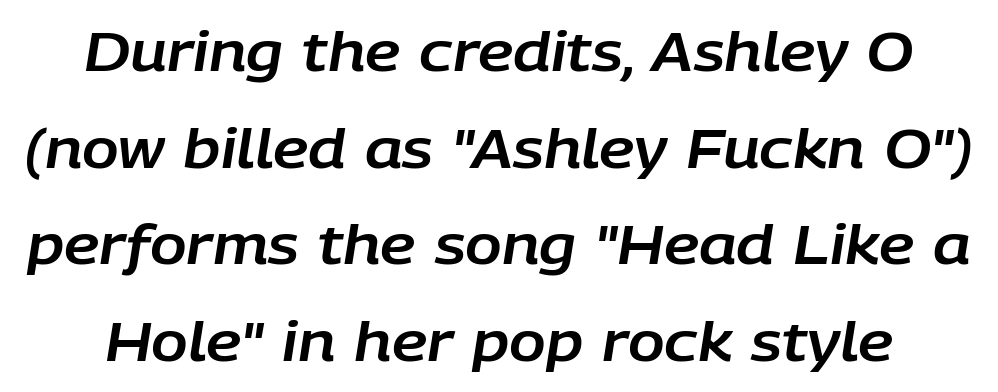
{"italic": "yes", "lean": "right", "slant_degrees": 9, "width": "normal", "stroke_contrast": "low", "x_height": "large", "monospaced": "no", "underline": "no", "line_spacing_ratio": 1.79, "letter_spacing": "normal", "letter_spacing_em": 0.0, "glyph_px": 54}
